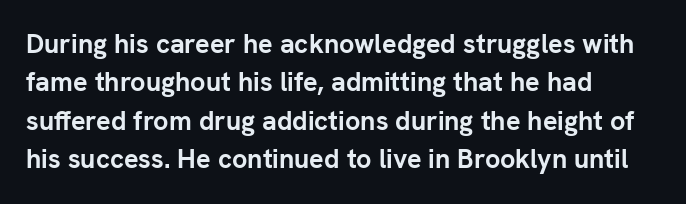
The image shows 27 px bold type, upright; set left-aligned, normal line spacing (1.42x), normal letter spacing, not underlined.
